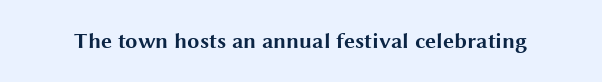
Q: Is the text bold? A: Yes.
Q: Is the text italic (slanted)? A: No, it is upright.
Q: Is the text underlined? A: No.
Q: Is the spacing between letters normal or unusually wide? A: Normal.
